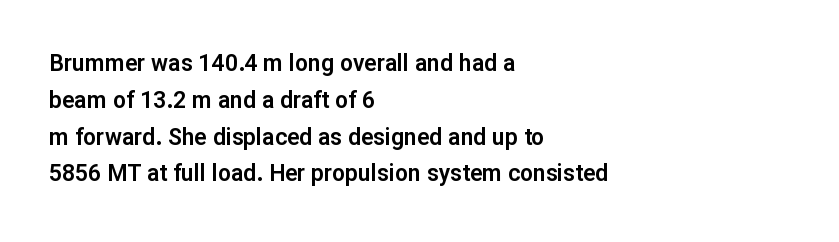
{"italic": "no", "underline": "no", "align": "left", "line_spacing": "normal", "line_spacing_ratio": 1.6, "letter_spacing": "normal", "letter_spacing_em": 0.0, "glyph_px": 23}
